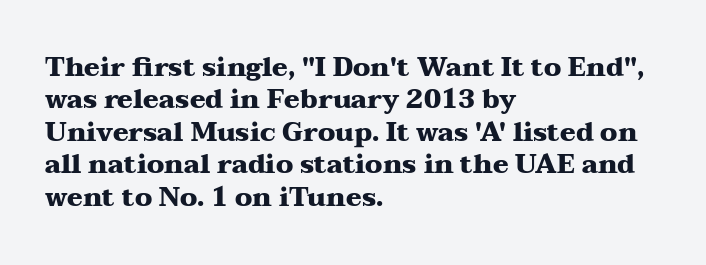
{"italic": "no", "bold": "yes", "underline": "no", "align": "left", "line_spacing": "normal", "line_spacing_ratio": 1.25, "letter_spacing": "normal", "letter_spacing_em": 0.0, "glyph_px": 26}
